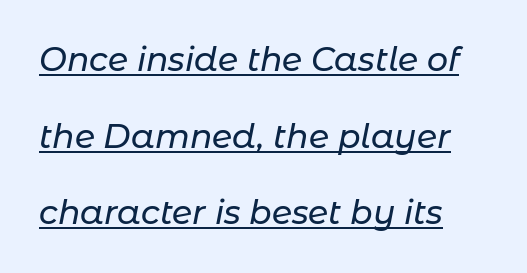
Q: Is the text italic (slanted)? A: Yes, it leans right by about 11 degrees.
Q: Is the text underlined? A: Yes.
Q: How is the paragraph aligned? A: Left-aligned.
Q: Is the spacing between letters normal or unusually wide? A: Normal.
Q: Is the spacing between lines tight, normal or loose? A: Loose.
Q: Width (condensed, normal, or wide)? A: Normal.
Q: Stroke contrast? A: Low.
Q: x-height? A: Medium.
Q: Monospaced? A: No.
